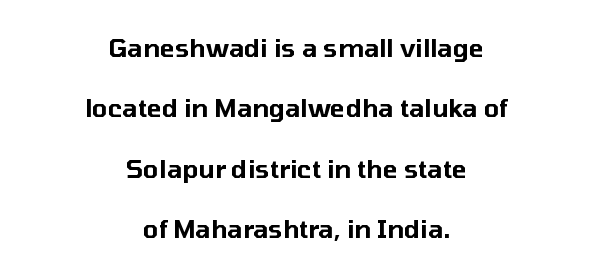
The image shows 25 px text type, upright; set centered, loose line spacing (2.42x), normal letter spacing, not underlined.
